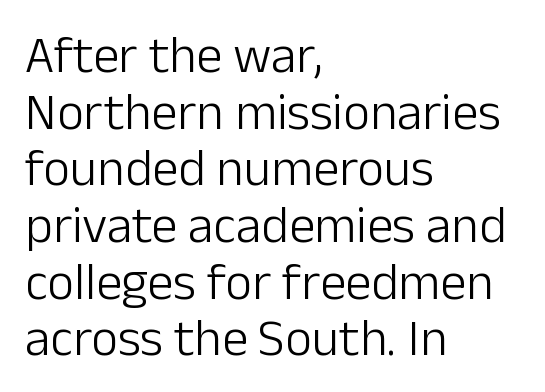
Q: Is the text bold? A: No.
Q: Is the text italic (slanted)? A: No, it is upright.
Q: Is the typeface a serif or a sans-serif typeface? A: Sans-serif.
Q: Is the text underlined? A: No.
Q: How is the paragraph aligned? A: Left-aligned.
Q: Is the spacing between letters normal or unusually wide? A: Normal.
Q: Is the spacing between lines tight, normal or loose? A: Tight.
Q: Width (condensed, normal, or wide)? A: Normal.
Q: Stroke contrast? A: Low.
Q: x-height? A: Medium.
Q: Monospaced? A: No.
